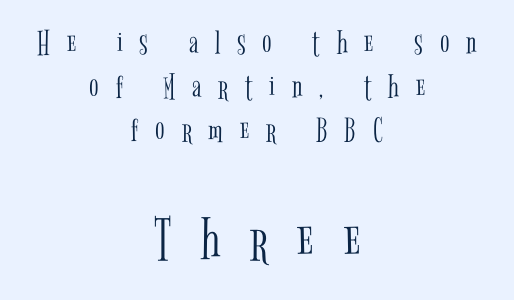
Q: Is the text bold? A: No.
Q: Is the text italic (slanted)? A: No, it is upright.
Q: Is the typeface a serif or a sans-serif typeface? A: Serif.
Q: Is the text underlined? A: No.
Q: How is the paragraph aligned? A: Centered.
Q: Is the spacing between letters normal or unusually wide? A: Unusually wide.
Q: Is the spacing between lines tight, normal or loose? A: Normal.
Q: Which block of text is set in a larger size, the first (top) or the second (bottom)? A: The second (bottom) one.
Q: Width (condensed, normal, or wide)? A: Condensed.
Q: Stroke contrast? A: Low.
Q: x-height? A: Medium.
Q: Monospaced? A: No.
